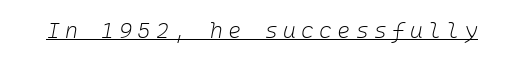
{"italic": "yes", "lean": "right", "slant_degrees": 10, "bold": "no", "underline": "yes", "letter_spacing": "wide", "letter_spacing_em": 0.24, "glyph_px": 22}
